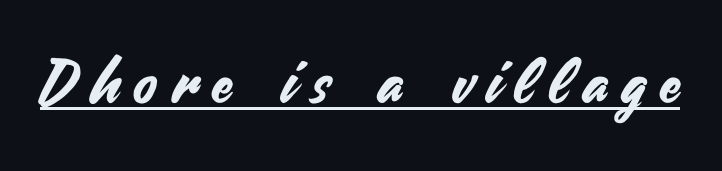
Each letter keeps its own natural width here, so spacing adapts to shape. Caption: expanded tracking, letters set apart. The type family on display is of the sans-serif kind.
